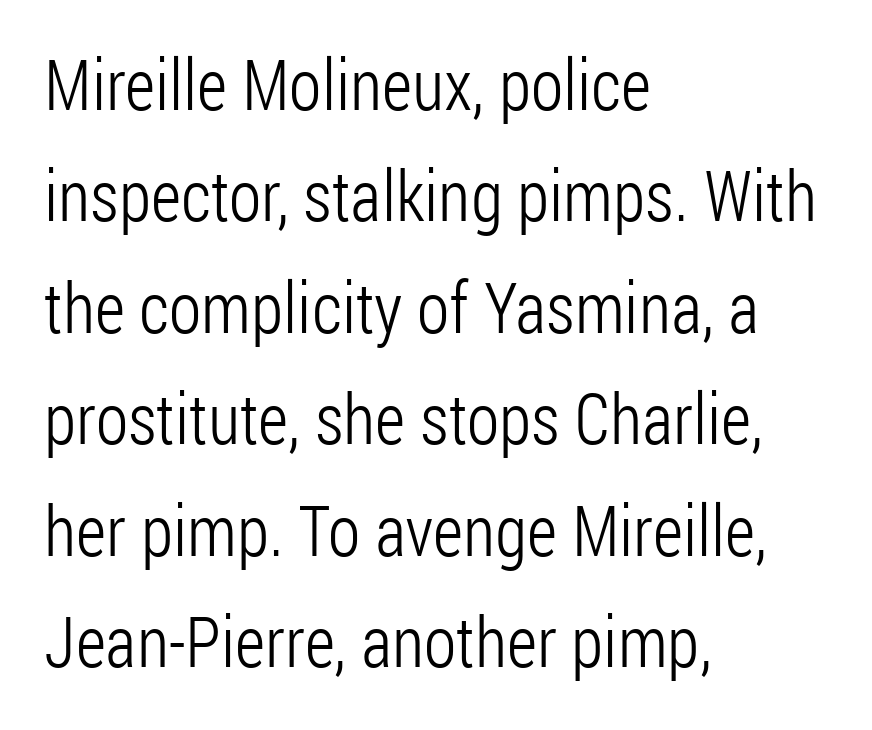
Q: Is the text bold? A: No.
Q: Is the text italic (slanted)? A: No, it is upright.
Q: Is the typeface a serif or a sans-serif typeface? A: Sans-serif.
Q: Is the text underlined? A: No.
Q: How is the paragraph aligned? A: Left-aligned.
Q: Is the spacing between letters normal or unusually wide? A: Normal.
Q: Is the spacing between lines tight, normal or loose? A: Normal.
Q: Width (condensed, normal, or wide)? A: Condensed.
Q: Stroke contrast? A: Low.
Q: x-height? A: Medium.
Q: Monospaced? A: No.
